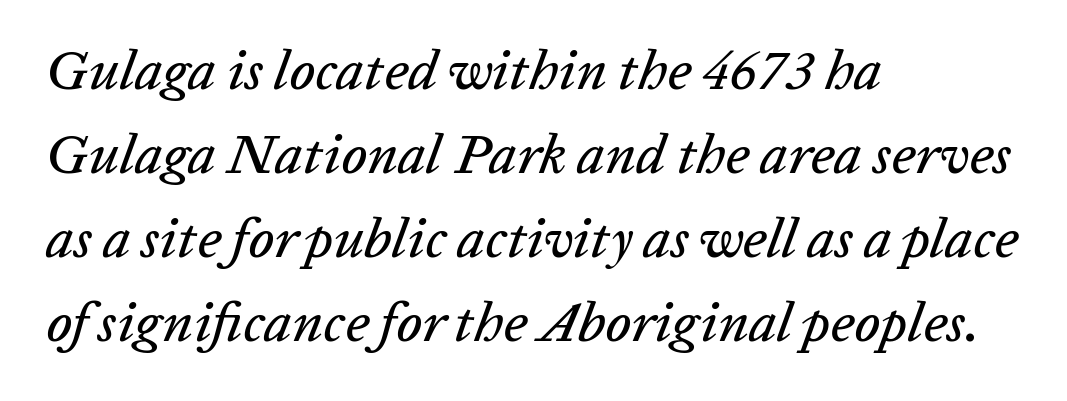
The paragraph has a hard left edge and a soft right edge. Spacing between characters is what you'd get straight out of the box. Quick note: underline off. Rendered with sloped, italic letterforms.
